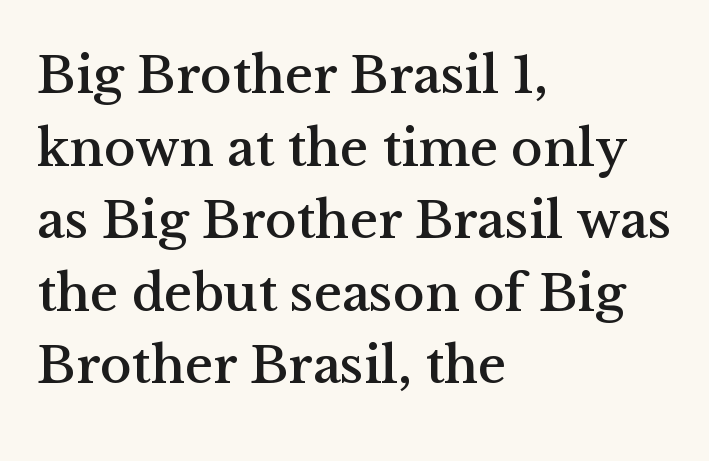
Italic? Not at all — the glyphs are vertical. Is this a fixed-width face? No — the glyphs have proportional, varying widths. Characters follow at the spacing the type designer built in. Are there feet on the stems? There are — it's a serif.
